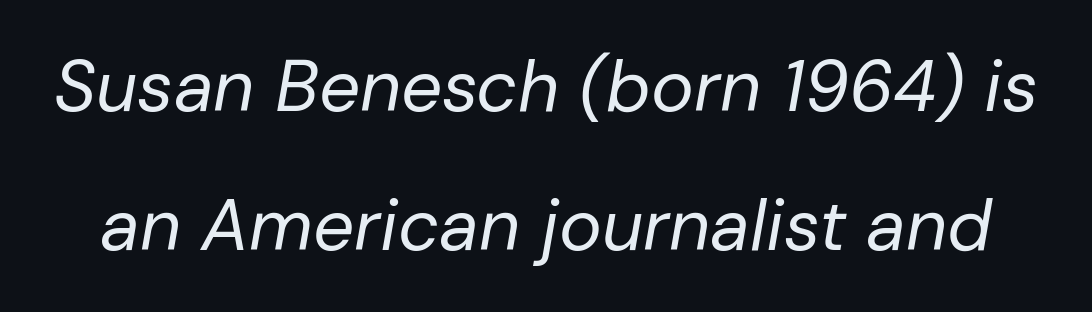
The image shows 72 px regular-weight type, italic (leaning right); set loose line spacing (1.93x), normal letter spacing, not underlined; low stroke contrast and a medium x-height.
